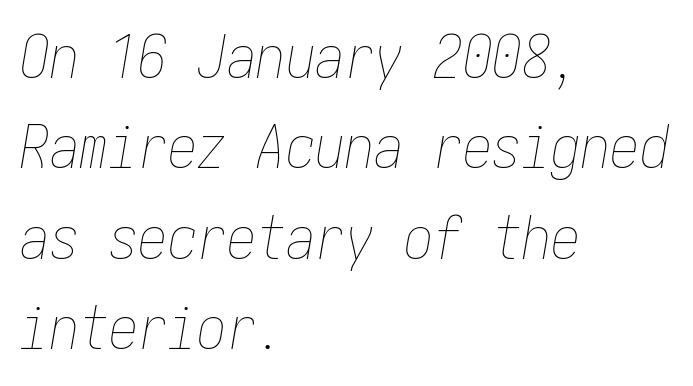
The image shows 59 px thin, condensed type, italic (leaning right); set left-aligned, normal line spacing (1.53x), normal letter spacing, not underlined; low stroke contrast and a medium x-height.
